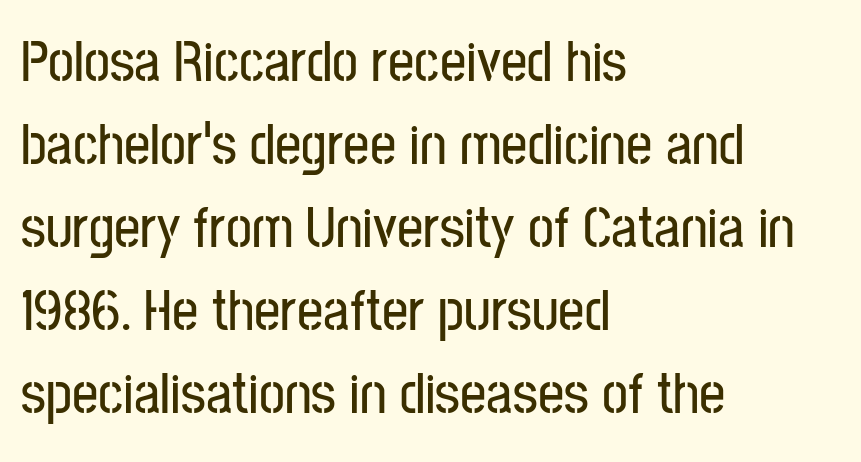
Q: Is the text italic (slanted)? A: No, it is upright.
Q: Is the typeface a serif or a sans-serif typeface? A: Sans-serif.
Q: Is the text underlined? A: No.
Q: How is the paragraph aligned? A: Left-aligned.
Q: Is the spacing between letters normal or unusually wide? A: Normal.
Q: Is the spacing between lines tight, normal or loose? A: Normal.
Q: Width (condensed, normal, or wide)? A: Condensed.
Q: Stroke contrast? A: Low.
Q: x-height? A: Medium.
Q: Monospaced? A: No.
